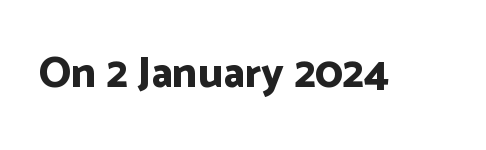
{"serif": "no", "italic": "no", "bold": "yes", "weight": "bold", "width": "normal", "stroke_contrast": "low", "x_height": "medium", "monospaced": "no", "underline": "no", "letter_spacing": "normal", "letter_spacing_em": 0.0, "glyph_px": 43}
